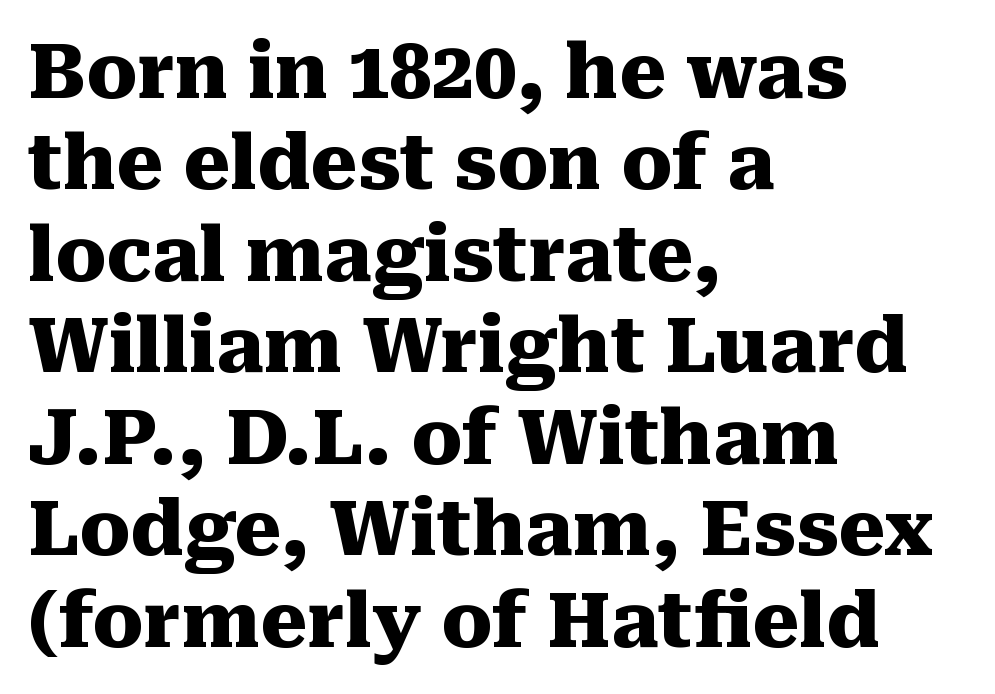
The image shows 75 px heavy serif type, upright; set left-aligned, line spacing 1.22x, normal letter spacing, not underlined; medium stroke contrast and a medium x-height.
